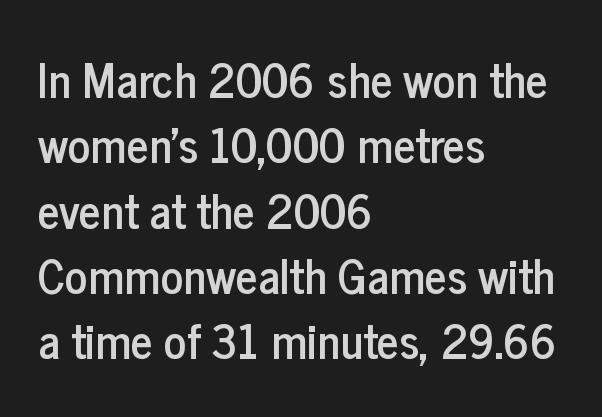
The strip under each line holds only bare page. Typeset ragged right — the left edge is the straight one. The line texture is even and compact thanks to regular tracking. The leading is moderate, giving the passage an even texture.
